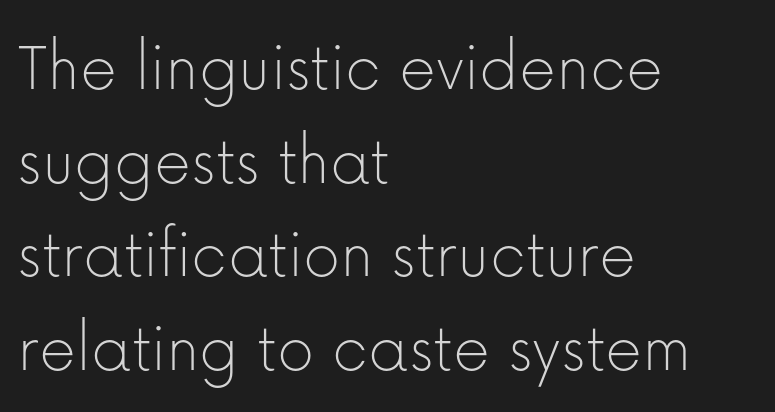
Q: Is the text bold? A: No.
Q: Is the text italic (slanted)? A: No, it is upright.
Q: Is the typeface a serif or a sans-serif typeface? A: Sans-serif.
Q: Is the text underlined? A: No.
Q: How is the paragraph aligned? A: Left-aligned.
Q: Is the spacing between letters normal or unusually wide? A: Normal.
Q: Is the spacing between lines tight, normal or loose? A: Normal.
Q: Width (condensed, normal, or wide)? A: Normal.
Q: Stroke contrast? A: Low.
Q: x-height? A: Medium.
Q: Monospaced? A: No.
